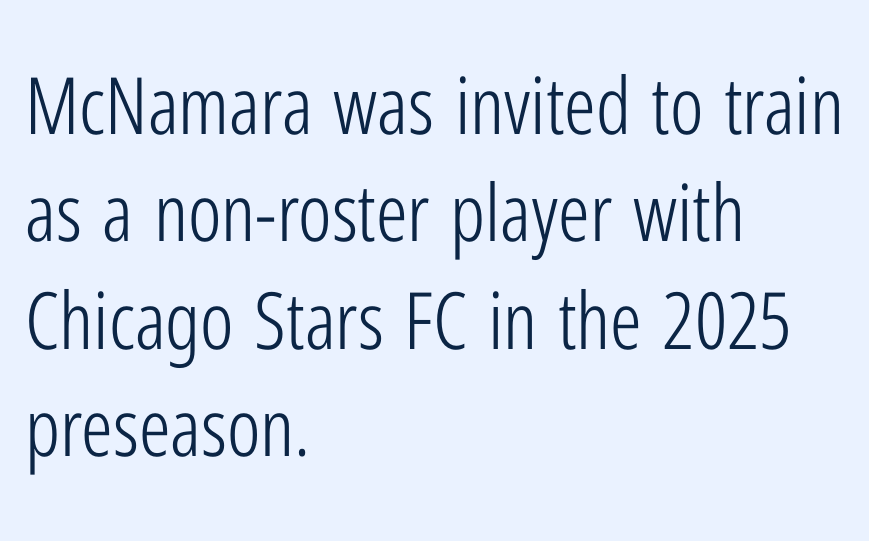
The image shows 79 px light, condensed sans-serif type, upright; set left-aligned, normal line spacing (1.36x), normal letter spacing, not underlined; low stroke contrast and a medium x-height.
